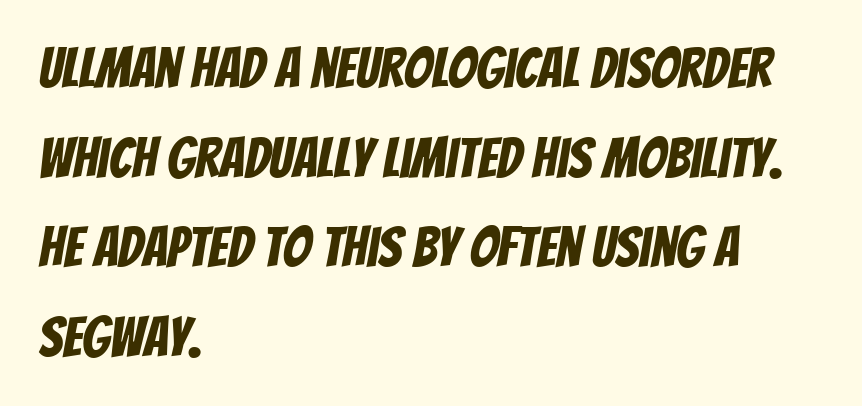
The image shows 56 px condensed sans-serif type; set left-aligned, normal line spacing (1.6x), normal letter spacing, not underlined; low stroke contrast and a large x-height.
